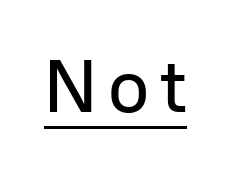
{"serif": "no", "italic": "no", "width": "normal", "stroke_contrast": "low", "x_height": "medium", "monospaced": "no", "underline": "yes", "glyph_px": 75}
